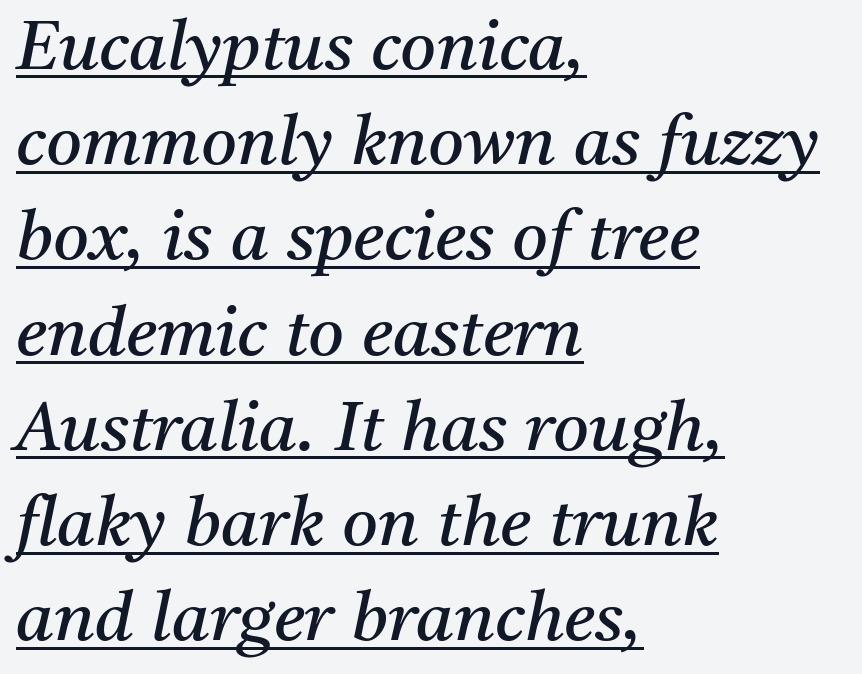
The strokes are not fattened; the text isn't bold. Left-aligned paragraph, ragged on the right. The axis of the letterforms is tilted away from vertical. Honestly, the letter spacing is just normal — you wouldn't notice it. A typesetter would call this leading conventional body-copy spacing.
